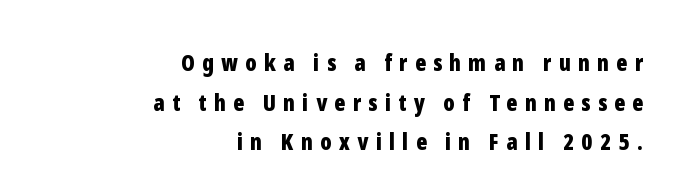
Q: Is the text bold? A: Yes.
Q: Is the text italic (slanted)? A: No, it is upright.
Q: Is the text underlined? A: No.
Q: How is the paragraph aligned? A: Right-aligned.
Q: Is the spacing between letters normal or unusually wide? A: Unusually wide.
